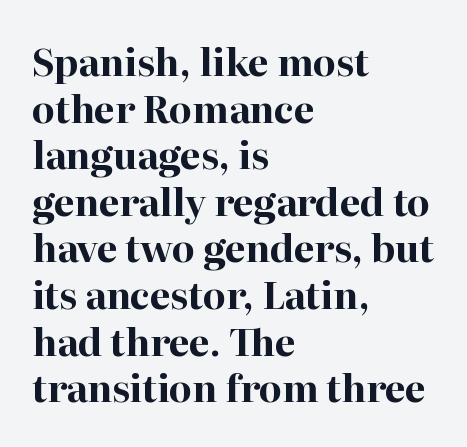
The image shows 37 px bold serif type, upright; set left-aligned, normal line spacing (1.26x), normal letter spacing, not underlined; high stroke contrast and a medium x-height.
